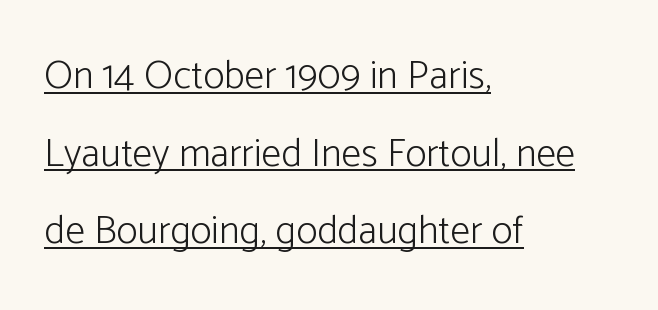
Q: Is the text bold? A: No.
Q: Is the text italic (slanted)? A: No, it is upright.
Q: Is the typeface a serif or a sans-serif typeface? A: Sans-serif.
Q: Is the text underlined? A: Yes.
Q: How is the paragraph aligned? A: Left-aligned.
Q: Is the spacing between letters normal or unusually wide? A: Normal.
Q: Is the spacing between lines tight, normal or loose? A: Loose.
Q: Width (condensed, normal, or wide)? A: Normal.
Q: Stroke contrast? A: Low.
Q: x-height? A: Medium.
Q: Monospaced? A: No.
